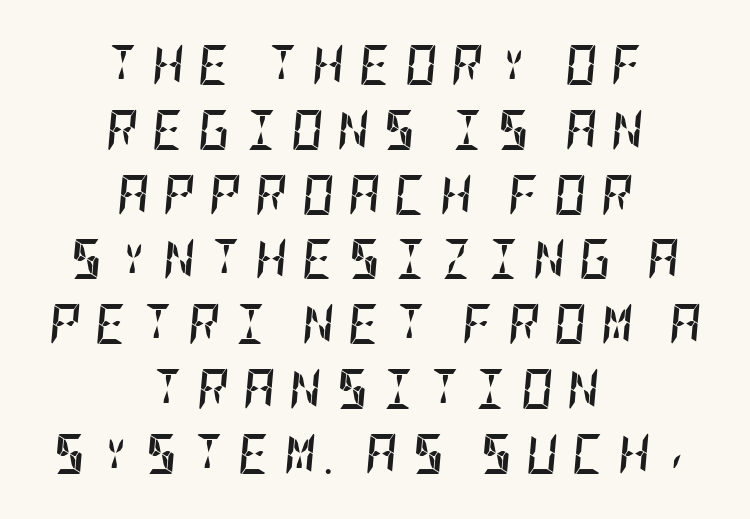
The image shows 40 px semibold, condensed type, italic (leaning right); set centered, normal line spacing (1.62x), unusually wide letter spacing (+0.34 em), not underlined; low stroke contrast and a large x-height.
